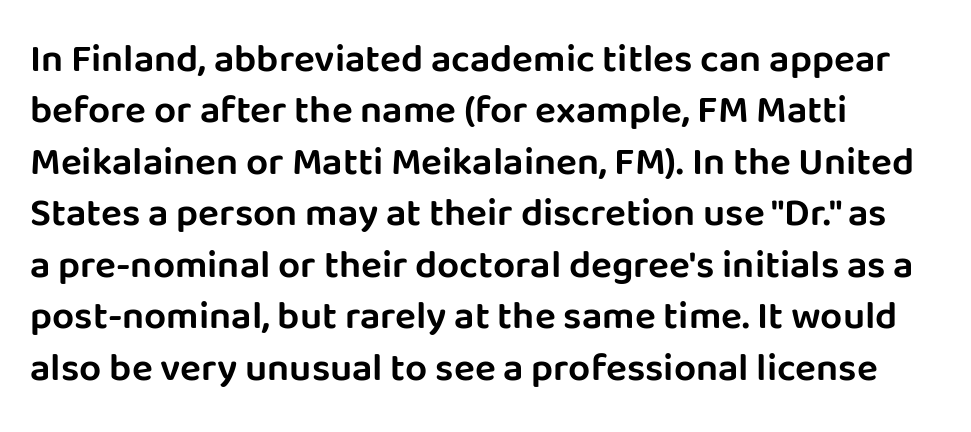
The image shows 39 px sans-serif type, upright; set left-aligned, normal line spacing (1.32x), normal letter spacing, not underlined; low stroke contrast and a large x-height.
